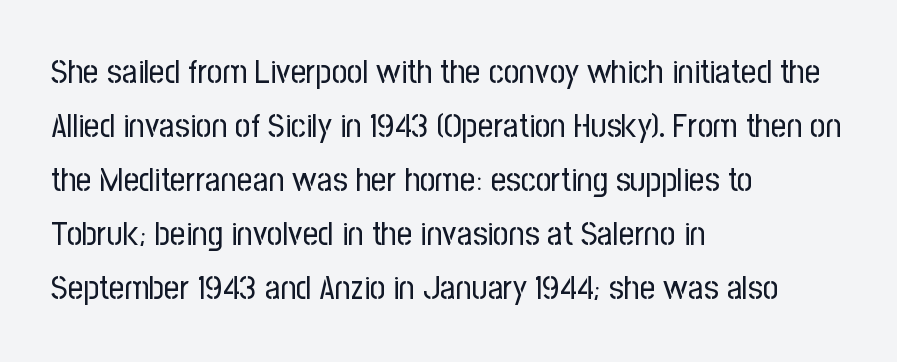
The image shows 34 px regular-weight, condensed sans-serif type, upright; set left-aligned, normal line spacing (1.59x), normal letter spacing, not underlined; low stroke contrast and a medium x-height.
